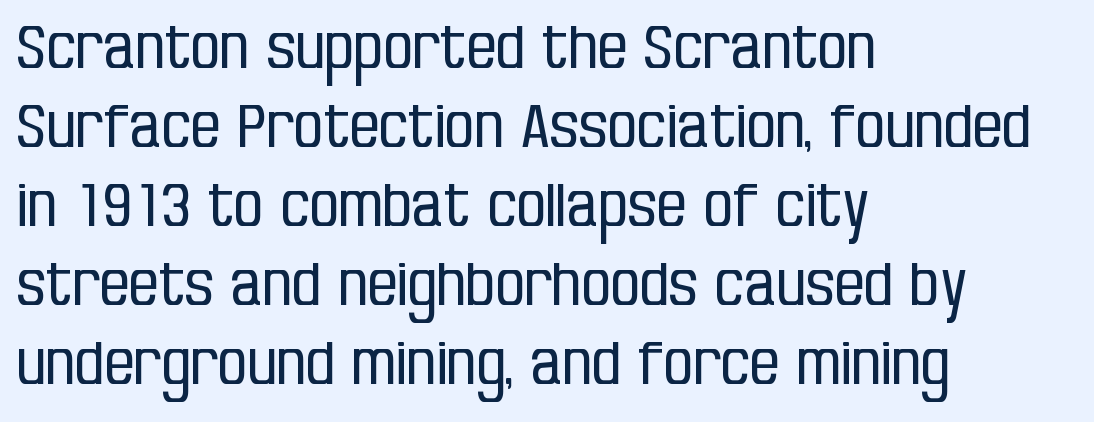
{"serif": "no", "italic": "no", "bold": "no", "weight": "regular", "width": "condensed", "stroke_contrast": "low", "x_height": "large", "monospaced": "no", "underline": "no", "align": "left", "line_spacing": "normal", "line_spacing_ratio": 1.34, "letter_spacing": "normal", "letter_spacing_em": 0.0, "glyph_px": 59}
